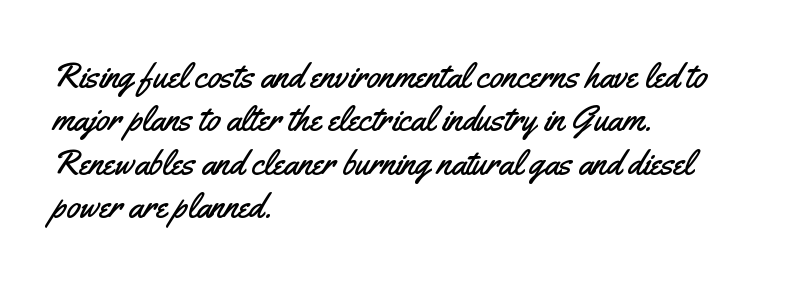
No extra tracking has been applied to these lines. The setting favours the left margin, as ordinary paragraphs usually do. The text was rendered using a sans face with plain stroke endings. The foot of each line stays bare and open. The passage shown is typed in a proportional face where columns would drift.
